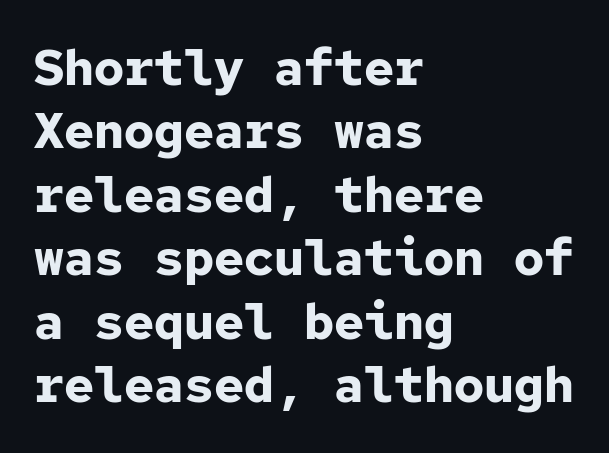
{"serif": "no", "italic": "no", "bold": "yes", "weight": "bold", "width": "normal", "stroke_contrast": "low", "x_height": "medium", "monospaced": "yes", "underline": "no", "align": "left", "line_spacing": "normal", "line_spacing_ratio": 1.27, "letter_spacing": "normal", "letter_spacing_em": 0.0, "glyph_px": 50}
